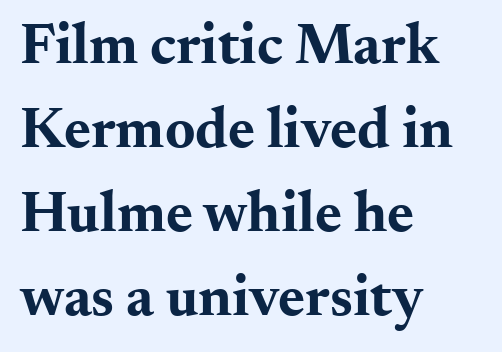
Q: Is the text bold? A: Yes.
Q: Is the text italic (slanted)? A: No, it is upright.
Q: Is the typeface a serif or a sans-serif typeface? A: Serif.
Q: Is the text underlined? A: No.
Q: How is the paragraph aligned? A: Left-aligned.
Q: Is the spacing between letters normal or unusually wide? A: Normal.
Q: Is the spacing between lines tight, normal or loose? A: Normal.
Q: Width (condensed, normal, or wide)? A: Wide.
Q: Stroke contrast? A: Medium.
Q: x-height? A: Small.
Q: Monospaced? A: No.
